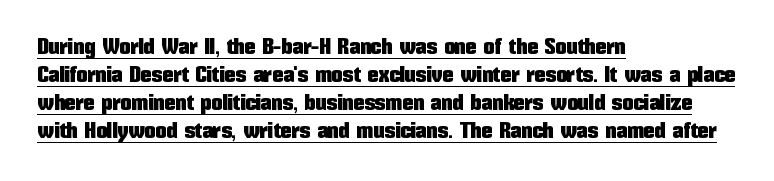
Q: Is the text italic (slanted)? A: No, it is upright.
Q: Is the text underlined? A: Yes.
Q: How is the paragraph aligned? A: Left-aligned.
Q: Is the spacing between letters normal or unusually wide? A: Normal.
Q: Is the spacing between lines tight, normal or loose? A: Normal.
